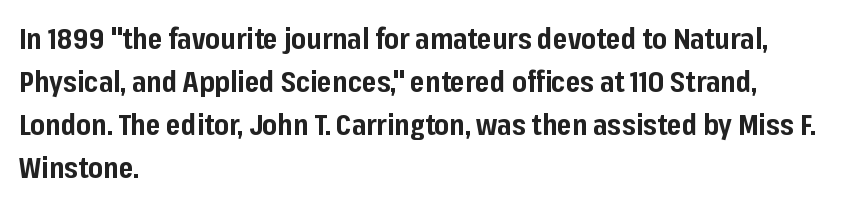
Each new line begins a customary step beneath the previous one. The rendering uses natural spacing where letterforms have individual widths. The axis of the letterforms is exactly vertical. The letters are bold, with thick, heavy strokes.
